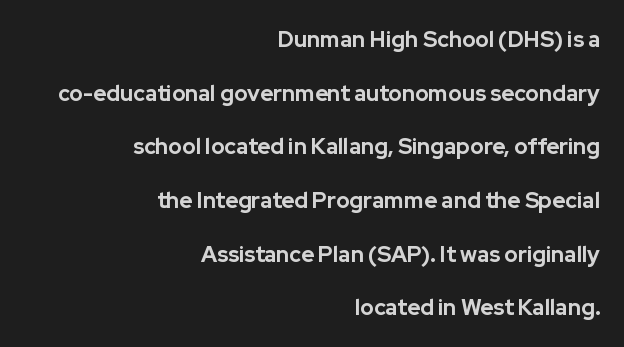
The image shows 22 px bold type, upright; set right-aligned, loose line spacing (2.44x), normal letter spacing, not underlined.
